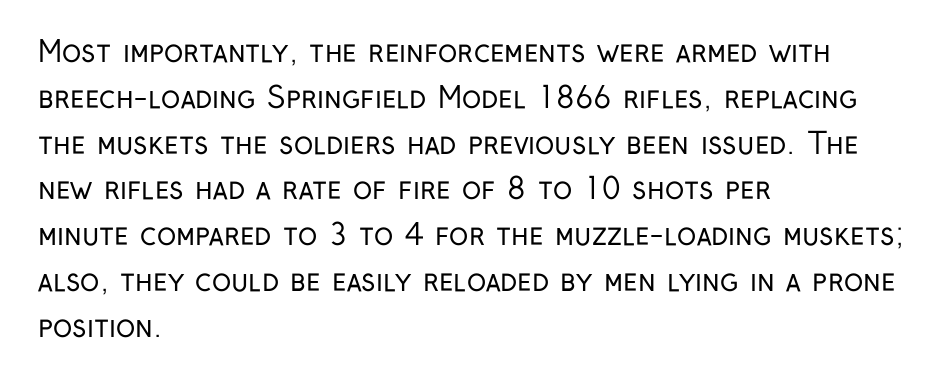
The image shows 29 px regular-weight, condensed sans-serif type, upright; set left-aligned, normal line spacing (1.58x), normal letter spacing, not underlined; low stroke contrast and a medium x-height.
